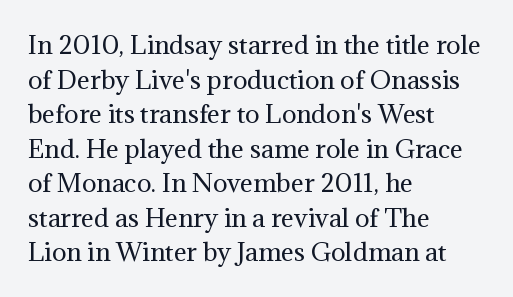
Regarding leading, the lines here are spaced in the standard way. The letters look calm and open, with moderate or lighter stems. Layout note: lines flush left. The rendering keeps characters at their native spacing. The lettering stays uniformly vertical, giving the passage a roman look. Underline: absent.
